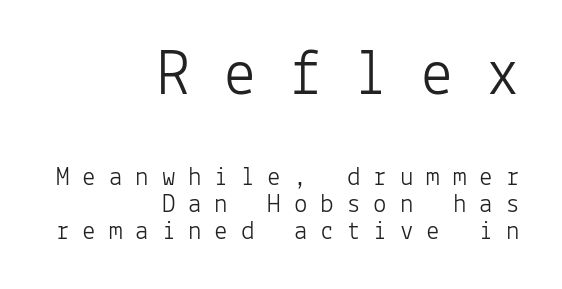
The image shows 67 px light sans-serif type, upright, monospaced; set right-aligned, tight line spacing (1.0x), unusually wide letter spacing (+0.48 em), not underlined; the first (top) block is 2.48x larger; low stroke contrast and a medium x-height.
